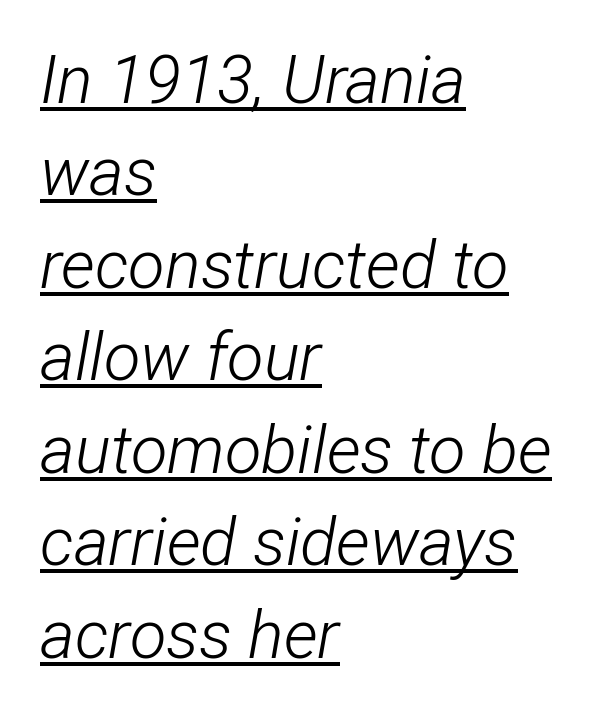
An italicized treatment has been applied to the whole sample. One glance says typical: line gaps are just what's usual. Character widths vary here, with narrow letters taking less room than wide ones. How are the letters spaced? Ordinarily, with no added tracking. Each stroke keeps to a modest, everyday thickness or less.
